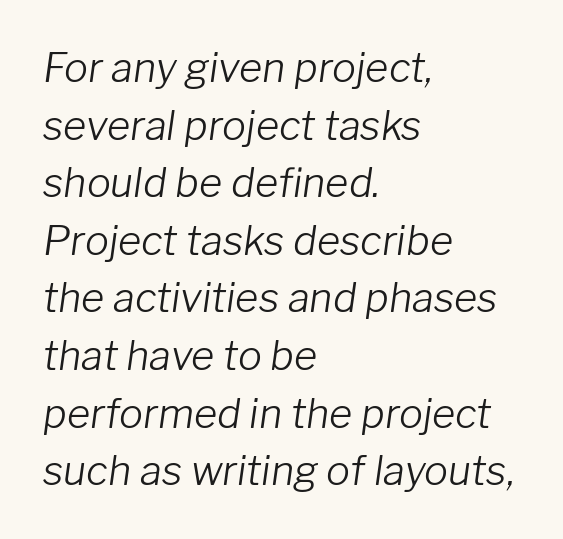
{"italic": "yes", "lean": "right", "slant_degrees": 8, "bold": "no", "weight": "light", "width": "normal", "stroke_contrast": "low", "x_height": "medium", "monospaced": "no", "underline": "no", "align": "left", "line_spacing": "normal", "line_spacing_ratio": 1.44, "letter_spacing": "normal", "letter_spacing_em": 0.0, "glyph_px": 40}
